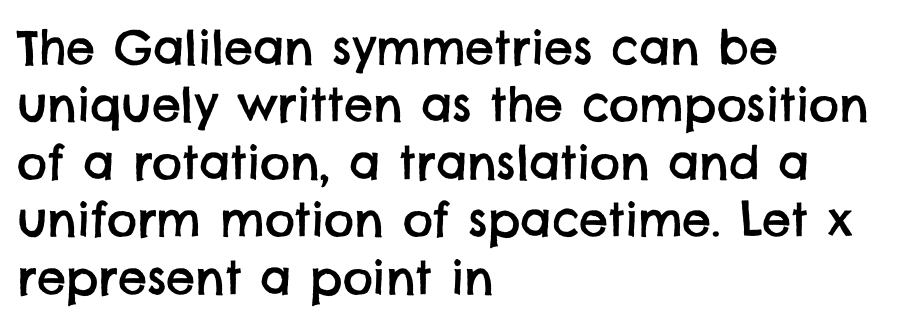
Q: Is the typeface a serif or a sans-serif typeface? A: Sans-serif.
Q: Is the text underlined? A: No.
Q: How is the paragraph aligned? A: Left-aligned.
Q: Is the spacing between letters normal or unusually wide? A: Normal.
Q: Is the spacing between lines tight, normal or loose? A: Normal.
Q: Width (condensed, normal, or wide)? A: Normal.
Q: Stroke contrast? A: Low.
Q: x-height? A: Large.
Q: Monospaced? A: No.
